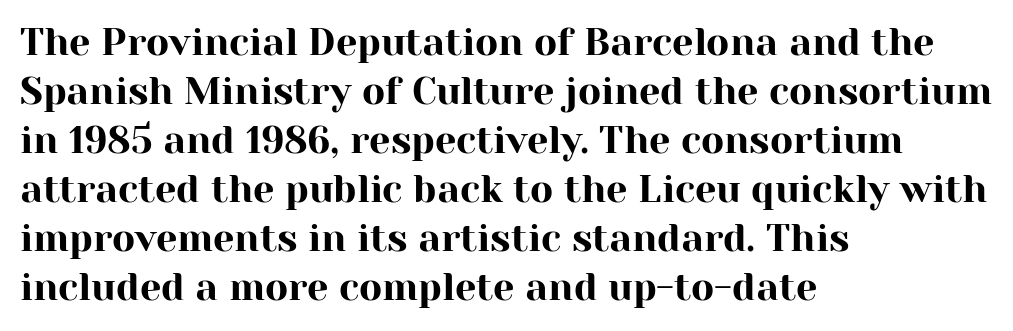
Q: Is the text italic (slanted)? A: No, it is upright.
Q: Is the typeface a serif or a sans-serif typeface? A: Serif.
Q: Is the text underlined? A: No.
Q: How is the paragraph aligned? A: Left-aligned.
Q: Is the spacing between letters normal or unusually wide? A: Normal.
Q: Is the spacing between lines tight, normal or loose? A: Normal.
Q: Width (condensed, normal, or wide)? A: Normal.
Q: Stroke contrast? A: High.
Q: x-height? A: Medium.
Q: Monospaced? A: No.
